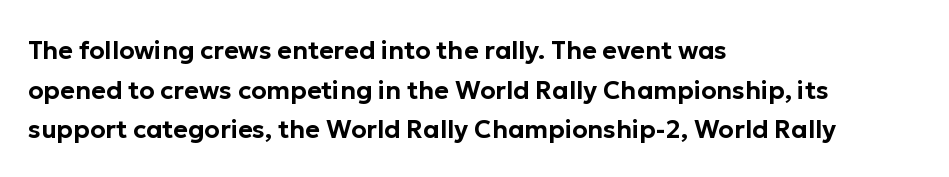
Q: Is the text italic (slanted)? A: No, it is upright.
Q: Is the text underlined? A: No.
Q: How is the paragraph aligned? A: Left-aligned.
Q: Is the spacing between letters normal or unusually wide? A: Normal.
Q: Is the spacing between lines tight, normal or loose? A: Normal.
